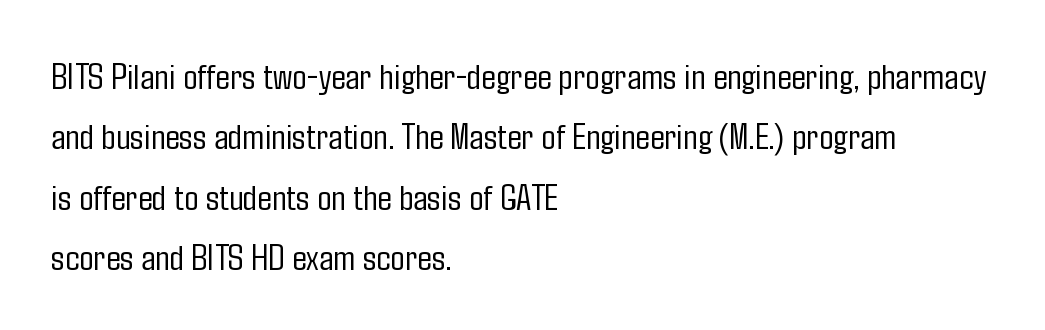
The image shows 38 px light, condensed sans-serif type, upright; set left-aligned, normal line spacing (1.59x), normal letter spacing, not underlined; low stroke contrast and a medium x-height.
